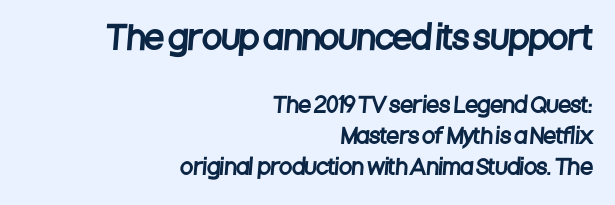
Q: Is the typeface a serif or a sans-serif typeface? A: Sans-serif.
Q: Is the text underlined? A: No.
Q: How is the paragraph aligned? A: Right-aligned.
Q: Is the spacing between letters normal or unusually wide? A: Normal.
Q: Is the spacing between lines tight, normal or loose? A: Normal.
Q: Which block of text is set in a larger size, the first (top) or the second (bottom)? A: The first (top) one.
Q: Width (condensed, normal, or wide)? A: Condensed.
Q: Stroke contrast? A: Low.
Q: x-height? A: Large.
Q: Monospaced? A: No.
